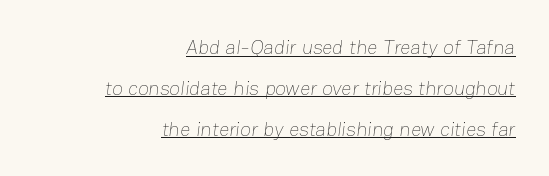
The image shows 20 px text type; set right-aligned, loose line spacing (2.04x), normal letter spacing, underlined.
